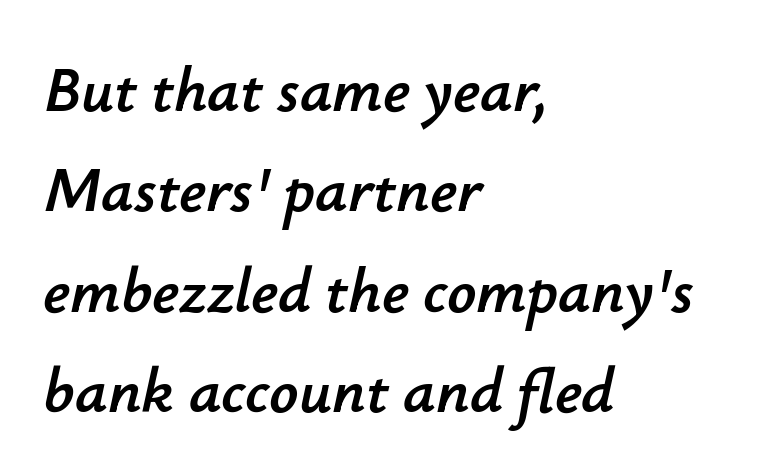
Summary of vertical rhythm: regular, with standard interline spacing. The typography opts for an oblique posture over an upright one. The type is set solid horizontally, with unmodified tracking. The rendering uses natural spacing where letterforms have individual widths.
